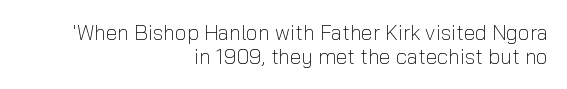
{"italic": "no", "bold": "no", "underline": "no", "align": "right", "line_spacing": "tight", "line_spacing_ratio": 1.13, "letter_spacing": "normal", "letter_spacing_em": 0.0, "glyph_px": 21}
